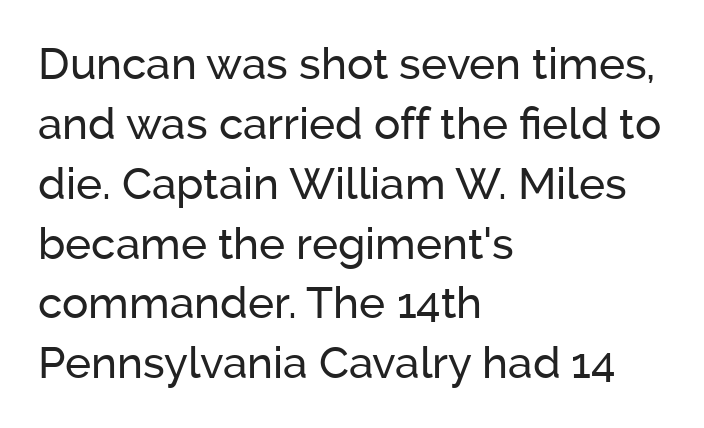
The image shows 44 px sans-serif type, upright; set left-aligned, normal line spacing (1.36x), normal letter spacing, not underlined; low stroke contrast and a medium x-height.
